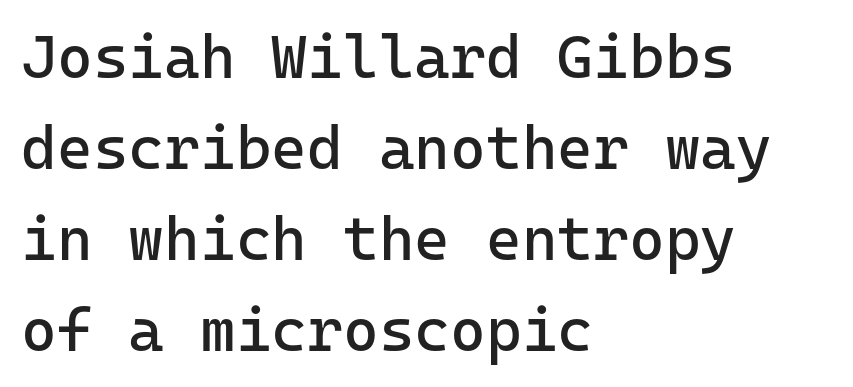
Q: Is the text bold? A: No.
Q: Is the text italic (slanted)? A: No, it is upright.
Q: Is the typeface a serif or a sans-serif typeface? A: Sans-serif.
Q: Is the text underlined? A: No.
Q: How is the paragraph aligned? A: Left-aligned.
Q: Is the spacing between letters normal or unusually wide? A: Normal.
Q: Is the spacing between lines tight, normal or loose? A: Normal.
Q: Width (condensed, normal, or wide)? A: Normal.
Q: Stroke contrast? A: Low.
Q: x-height? A: Medium.
Q: Monospaced? A: Yes.
